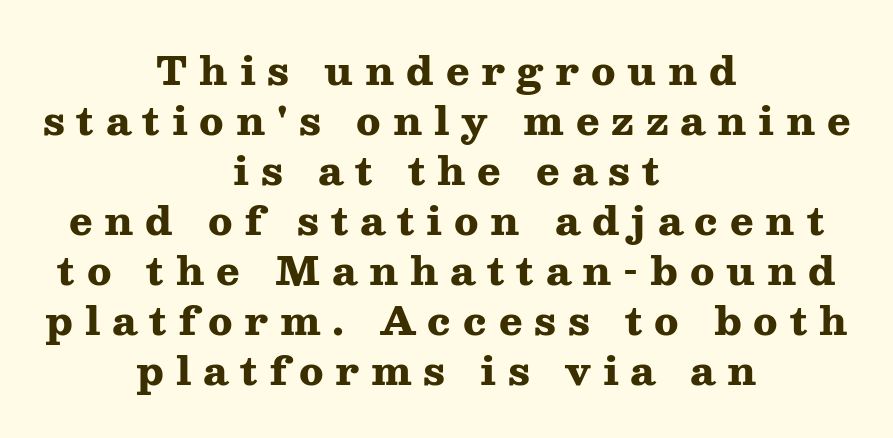
Q: Is the text bold? A: Yes.
Q: Is the text italic (slanted)? A: No, it is upright.
Q: Is the typeface a serif or a sans-serif typeface? A: Serif.
Q: Is the text underlined? A: No.
Q: How is the paragraph aligned? A: Centered.
Q: Is the spacing between letters normal or unusually wide? A: Unusually wide.
Q: Is the spacing between lines tight, normal or loose? A: Normal.
Q: Width (condensed, normal, or wide)? A: Wide.
Q: Stroke contrast? A: Medium.
Q: x-height? A: Medium.
Q: Monospaced? A: No.
